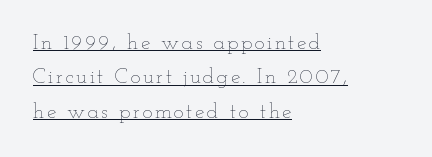
A student would call this left alignment; a typographer would say flush left, rag right. Summary of vertical rhythm: regular, with standard interline spacing. Is the type heavy? It reads as light-to-regular instead. Descenders here cross a horizontal rule under the line.
